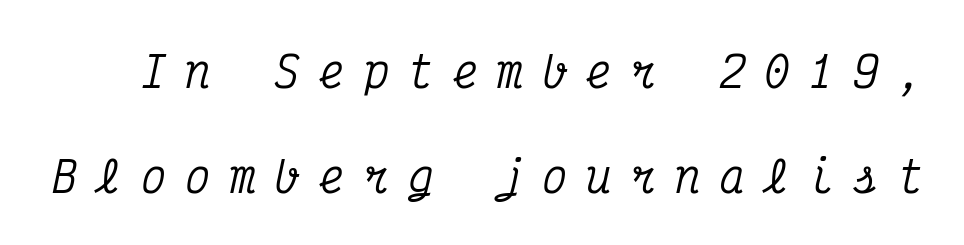
Q: Is the text italic (slanted)? A: Yes, it leans right by about 12 degrees.
Q: Is the typeface a serif or a sans-serif typeface? A: Serif.
Q: Is the text underlined? A: No.
Q: Is the spacing between letters normal or unusually wide? A: Unusually wide.
Q: Is the spacing between lines tight, normal or loose? A: Loose.
Q: Width (condensed, normal, or wide)? A: Condensed.
Q: Stroke contrast? A: Medium.
Q: x-height? A: Medium.
Q: Monospaced? A: Yes.
